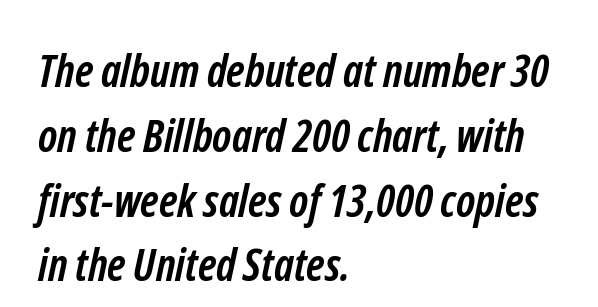
The image shows 45 px semibold, condensed sans-serif type; set left-aligned, normal line spacing (1.44x), normal letter spacing, not underlined; low stroke contrast and a medium x-height.
